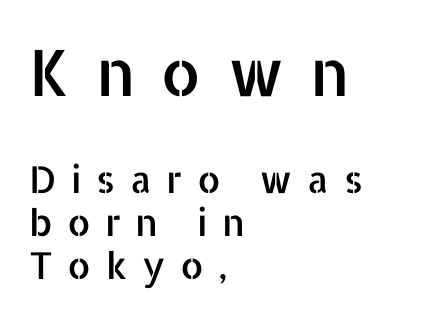
The image shows 64 px sans-serif type, upright; set left-aligned, line spacing 1.16x, unusually wide letter spacing (+0.39 em), not underlined; the first (top) block is 1.73x larger; low stroke contrast and a medium x-height.
